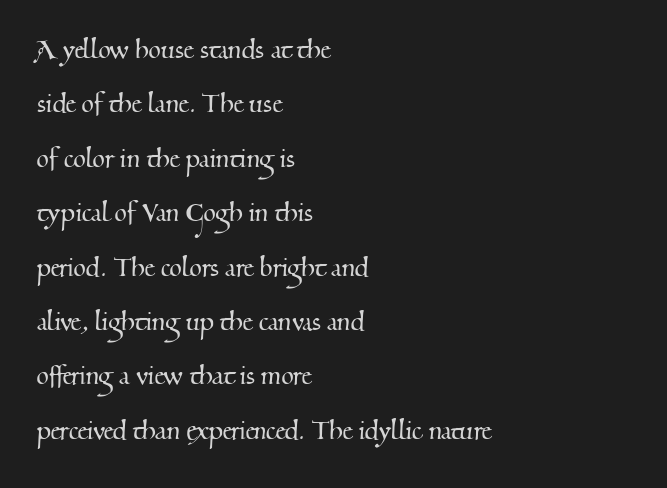
The image shows 32 px serif type; set left-aligned, normal line spacing (1.7x), normal letter spacing, not underlined; medium stroke contrast and a small x-height.
